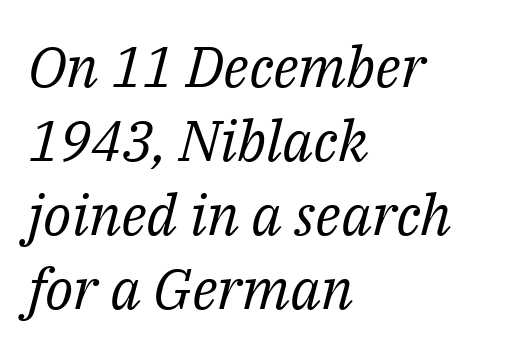
Reading down the column, the eye jumps a familiar distance to each next line. Honestly, the letter spacing is just normal — you wouldn't notice it. These lines were composed using italics. In CSS terms this would be text-align: left. Summary of weight: not heavy and not bold.
